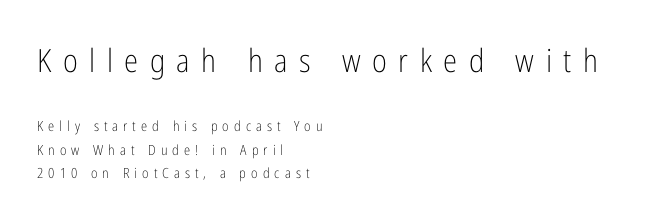
Q: Is the text bold? A: No.
Q: Is the text italic (slanted)? A: No, it is upright.
Q: Is the typeface a serif or a sans-serif typeface? A: Sans-serif.
Q: Is the text underlined? A: No.
Q: How is the paragraph aligned? A: Left-aligned.
Q: Is the spacing between letters normal or unusually wide? A: Unusually wide.
Q: Is the spacing between lines tight, normal or loose? A: Normal.
Q: Which block of text is set in a larger size, the first (top) or the second (bottom)? A: The first (top) one.
Q: Width (condensed, normal, or wide)? A: Condensed.
Q: Stroke contrast? A: Low.
Q: x-height? A: Medium.
Q: Monospaced? A: No.
